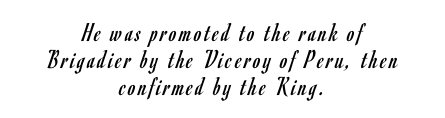
{"bold": "no", "underline": "no", "align": "center", "line_spacing": "tight", "line_spacing_ratio": 1.0, "glyph_px": 27}
